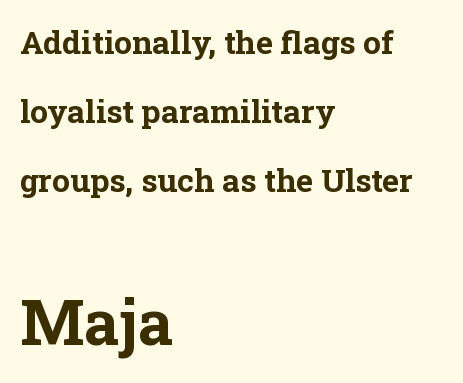
{"serif": "yes", "italic": "no", "bold": "yes", "weight": "bold", "width": "normal", "stroke_contrast": "low", "x_height": "medium", "monospaced": "no", "underline": "no", "align": "left", "line_spacing": "loose", "line_spacing_ratio": 2.16, "letter_spacing": "normal", "letter_spacing_em": 0.0, "larger_block": "second", "size_ratio": 1.97, "glyph_px": 63}
